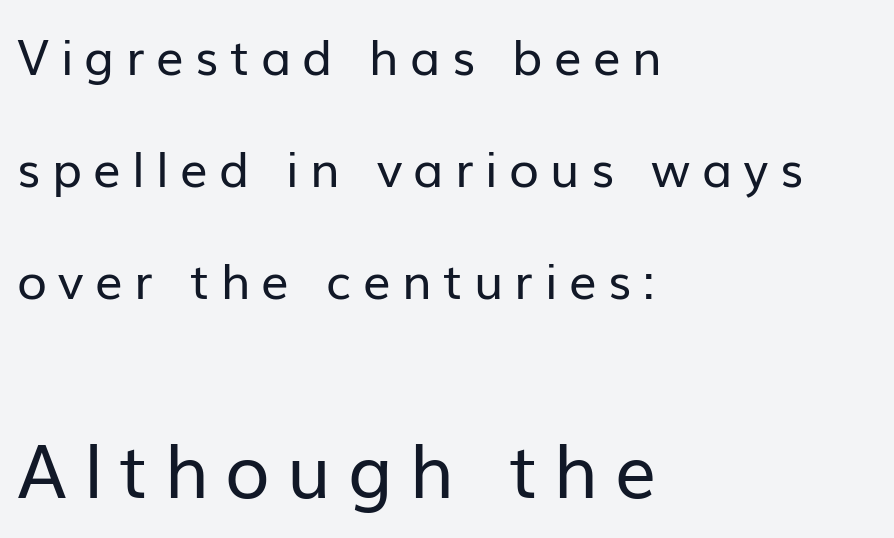
Q: Is the text bold? A: No.
Q: Is the text italic (slanted)? A: No, it is upright.
Q: Is the typeface a serif or a sans-serif typeface? A: Sans-serif.
Q: Is the text underlined? A: No.
Q: How is the paragraph aligned? A: Left-aligned.
Q: Is the spacing between letters normal or unusually wide? A: Unusually wide.
Q: Is the spacing between lines tight, normal or loose? A: Loose.
Q: Which block of text is set in a larger size, the first (top) or the second (bottom)? A: The second (bottom) one.
Q: Width (condensed, normal, or wide)? A: Normal.
Q: Stroke contrast? A: Low.
Q: x-height? A: Medium.
Q: Monospaced? A: No.
